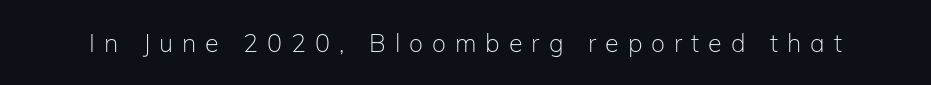
{"italic": "no", "bold": "no", "underline": "no", "letter_spacing": "wide", "letter_spacing_em": 0.36, "glyph_px": 25}
